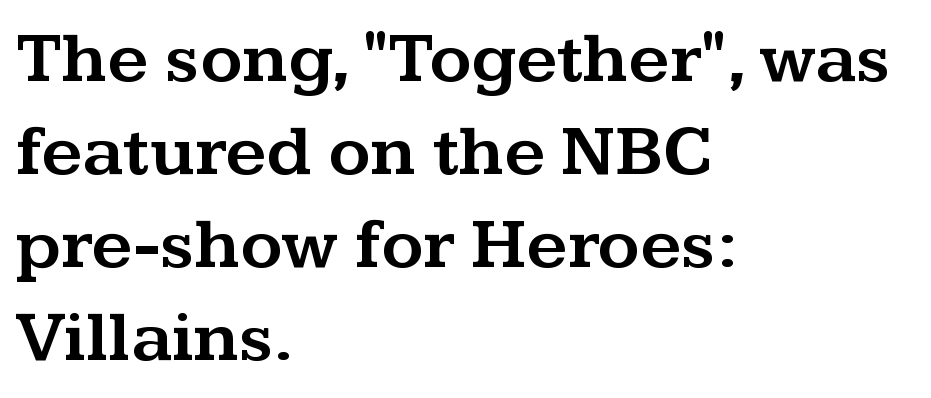
The image shows 72 px wide serif type, upright; set left-aligned, normal line spacing (1.29x), normal letter spacing, not underlined; medium stroke contrast and a medium x-height.
